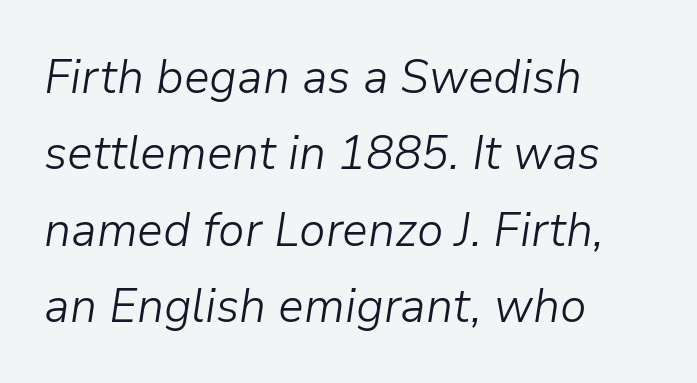
The glyphs look as if they've been sheared to an angle. The horizontal fit of the characters is conventional and even. A student would call this left alignment; a typographer would say flush left, rag right. Descender tails drop into unmarked territory. A typesetter would call this leading conventional body-copy spacing.
